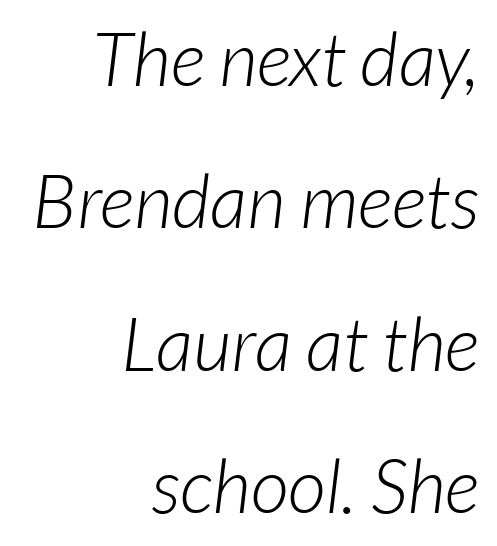
The image shows 75 px light sans-serif type; set right-aligned, loose line spacing (1.9x), normal letter spacing, not underlined; low stroke contrast and a medium x-height.
